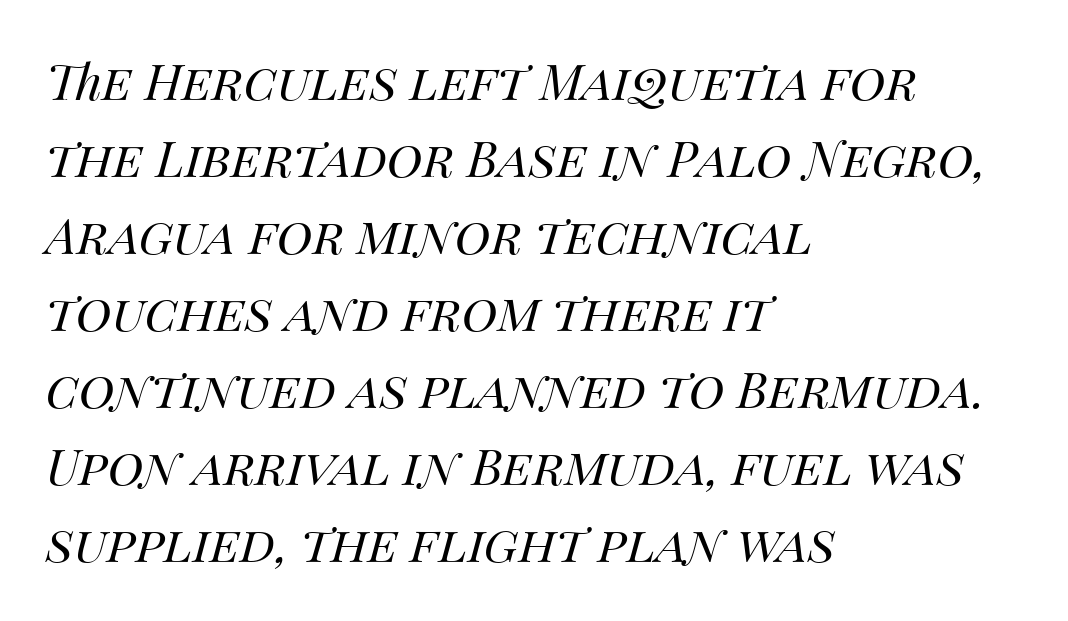
Q: Is the text bold? A: No.
Q: Is the text italic (slanted)? A: Yes, it leans right by about 14 degrees.
Q: Is the text underlined? A: No.
Q: How is the paragraph aligned? A: Left-aligned.
Q: Is the spacing between letters normal or unusually wide? A: Normal.
Q: Is the spacing between lines tight, normal or loose? A: Normal.
Q: Width (condensed, normal, or wide)? A: Normal.
Q: Stroke contrast? A: Medium.
Q: x-height? A: Large.
Q: Monospaced? A: No.
